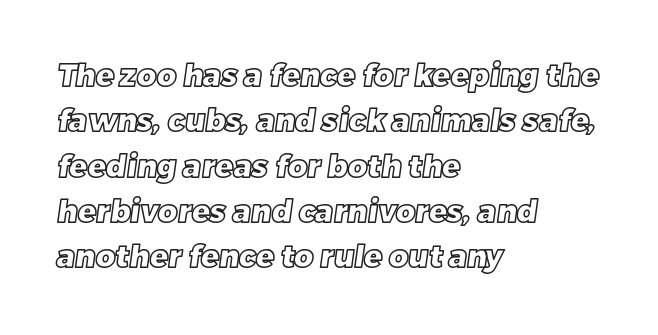
Do the characters align in a grid? No, the font is proportional. Has an underline been added? It has not. Observe the ordinary spacing: letters are neighbours, not strangers. The passage is arranged the way most books set body copy — flush left.
